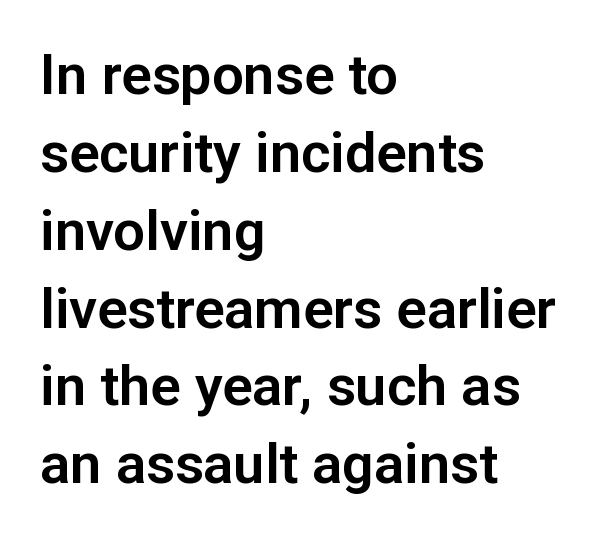
Q: Is the text italic (slanted)? A: No, it is upright.
Q: Is the typeface a serif or a sans-serif typeface? A: Sans-serif.
Q: Is the text underlined? A: No.
Q: How is the paragraph aligned? A: Left-aligned.
Q: Is the spacing between letters normal or unusually wide? A: Normal.
Q: Is the spacing between lines tight, normal or loose? A: Normal.
Q: Width (condensed, normal, or wide)? A: Normal.
Q: Stroke contrast? A: Low.
Q: x-height? A: Medium.
Q: Monospaced? A: No.
